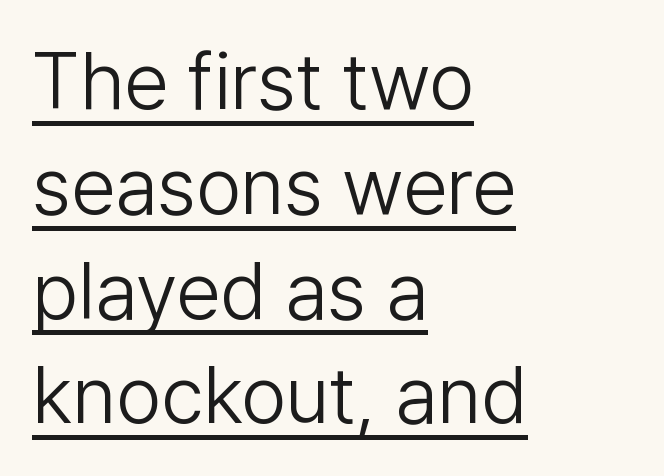
The image shows 80 px light sans-serif type, upright; set left-aligned, normal line spacing (1.31x), normal letter spacing, underlined; low stroke contrast and a medium x-height.
